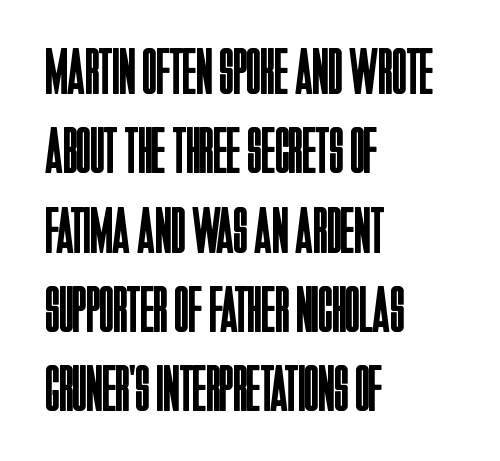
The image shows 65 px regular-weight, condensed sans-serif type, upright; set left-aligned, line spacing 1.22x, normal letter spacing, not underlined; low stroke contrast and a large x-height.
